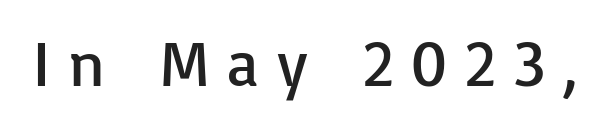
{"serif": "no", "italic": "no", "bold": "no", "weight": "regular", "width": "normal", "stroke_contrast": "low", "x_height": "medium", "monospaced": "no", "underline": "no", "letter_spacing": "wide", "letter_spacing_em": 0.29, "glyph_px": 64}
